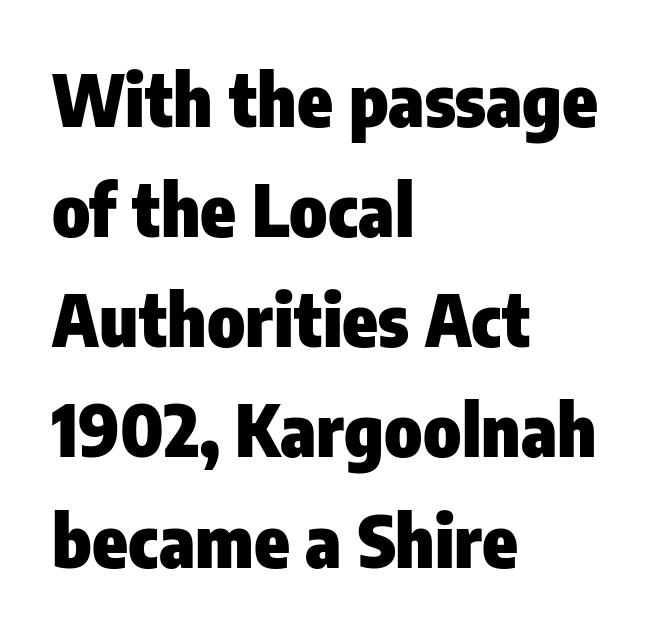
Notice how thick the strokes are: this is what a full bold looks like. The vertical gap from one line to the next is medium. This sample uses a sans-serif face. These lines were composed using upright roman letters.
